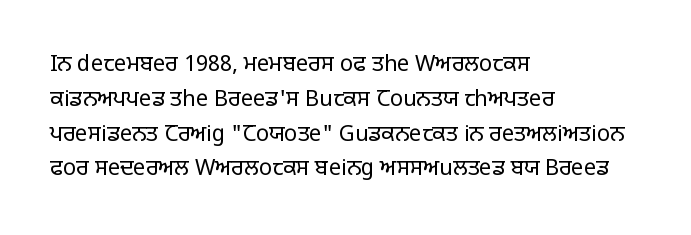
The image shows 22 px text type, upright; set left-aligned, normal line spacing (1.58x), normal letter spacing, not underlined.
